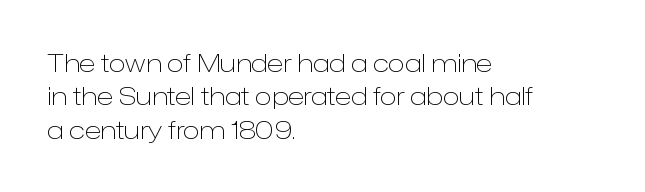
Notice how the stems are strictly vertical — no italics here. Clear beneath every line of the passage. Compared with typical paragraphs, the rows here are spaced about the same. The letters look calm and open, with moderate or lighter stems. Spacing between characters is what you'd get straight out of the box.
